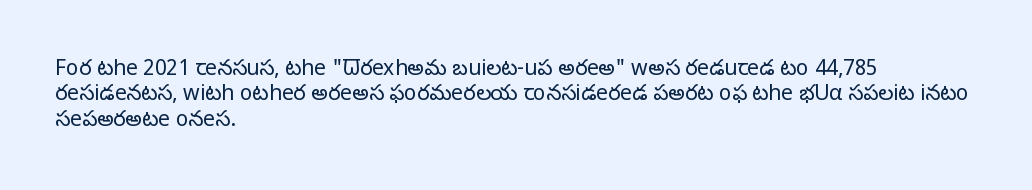
The image shows 21 px text type, upright; set left-aligned, line spacing 1.21x, normal letter spacing, not underlined.
